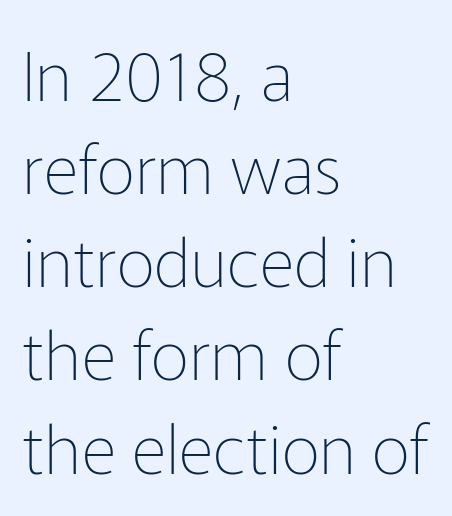
Serifs: no, the terminals of the letterforms are clean. The compositor pushed each line to the left boundary. Is the type heavy? It reads as light-to-regular instead. The rendering uses natural spacing where letterforms have individual widths. Interline gaps are of average width in this sample.
